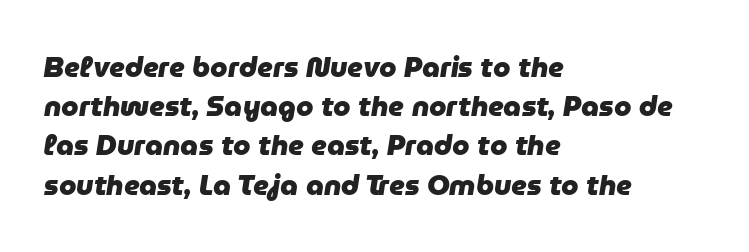
{"italic": "yes", "lean": "right", "slant_degrees": 9, "bold": "yes", "weight": "heavy", "width": "normal", "stroke_contrast": "low", "x_height": "medium", "monospaced": "no", "underline": "no", "align": "left", "line_spacing": "normal", "line_spacing_ratio": 1.4, "letter_spacing": "normal", "letter_spacing_em": 0.0, "glyph_px": 28}
